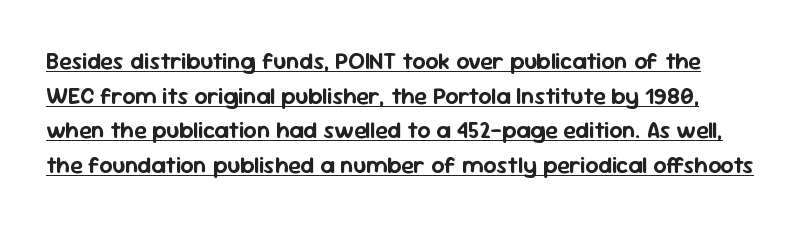
Standard letterfit; no display-style spreading of the glyphs. Every stem runs plumb, perpendicular to the baseline. Beneath each row of characters lies a ruled line. The block of text has a typical density, with ordinary space between rows.
